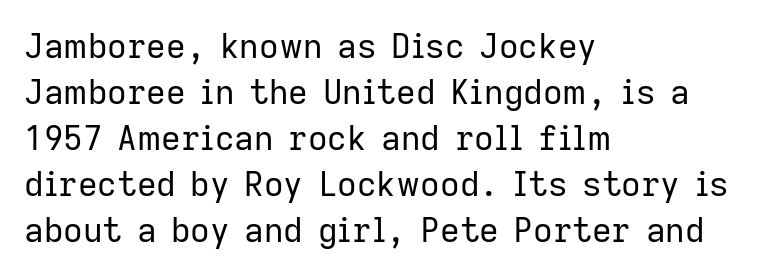
Q: Is the text bold? A: No.
Q: Is the text italic (slanted)? A: No, it is upright.
Q: Is the typeface a serif or a sans-serif typeface? A: Sans-serif.
Q: Is the text underlined? A: No.
Q: How is the paragraph aligned? A: Left-aligned.
Q: Is the spacing between letters normal or unusually wide? A: Normal.
Q: Is the spacing between lines tight, normal or loose? A: Normal.
Q: Width (condensed, normal, or wide)? A: Normal.
Q: Stroke contrast? A: Low.
Q: x-height? A: Medium.
Q: Monospaced? A: No.
